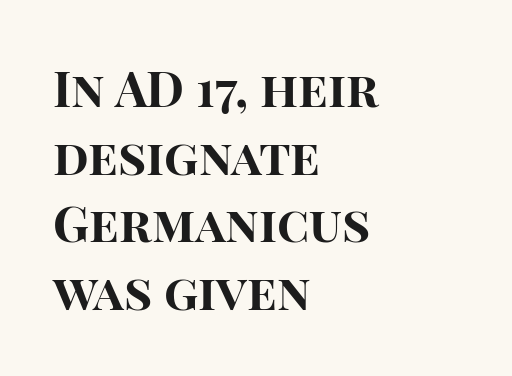
Proportional: the letters do not fall into vertical columns. This sample keeps an unexceptional amount of space between lines. All the whitespace from short lines collects on the right. Underline: absent. This is roman type, the default non-slanted kind.
